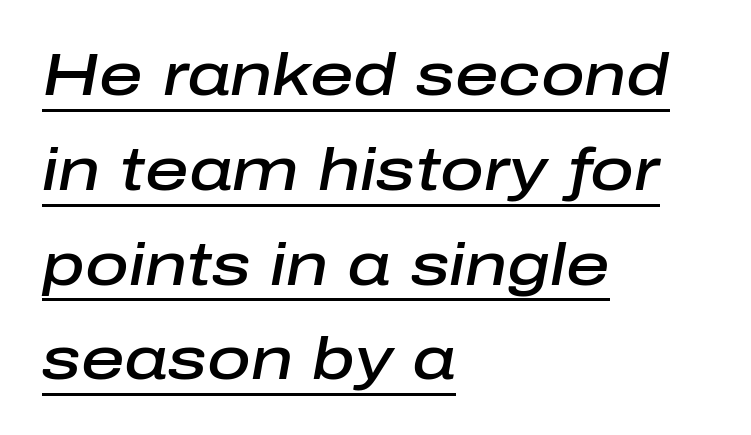
Q: Is the text bold? A: Semi-bold.
Q: Is the text italic (slanted)? A: Yes, it leans right by about 10 degrees.
Q: Is the text underlined? A: Yes.
Q: How is the paragraph aligned? A: Left-aligned.
Q: Is the spacing between letters normal or unusually wide? A: Normal.
Q: Is the spacing between lines tight, normal or loose? A: Normal.
Q: Width (condensed, normal, or wide)? A: Normal.
Q: Stroke contrast? A: Low.
Q: x-height? A: Medium.
Q: Monospaced? A: No.
